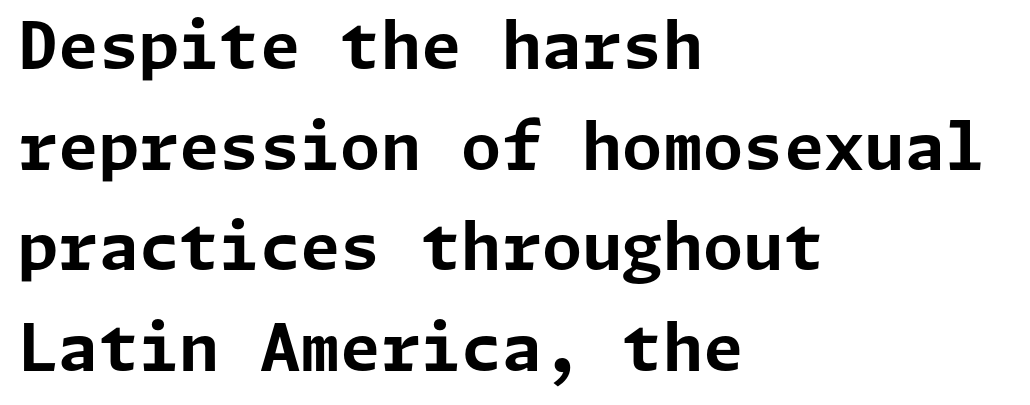
Is the type bold? Yes — the strokes are clearly thick and heavy. Regarding serifs, this sample does without them. Bare-footed words on every line. Teacher's note: observe the even left margin — that is flush-left alignment. The specimen reads as upright at a glance. The rendering keeps characters at their native spacing.
